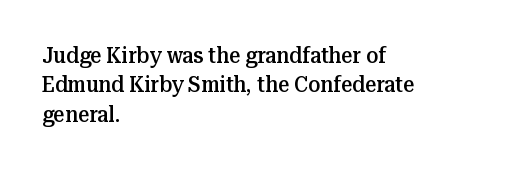
Unmarked baselines from the first word to the last. Does the copy run flush right? No — it runs flush left. Every stem runs plumb, perpendicular to the baseline. Each glyph is drawn with semibold strokes, heavier than normal yet not fully bold. The rendering keeps characters at their native spacing.
